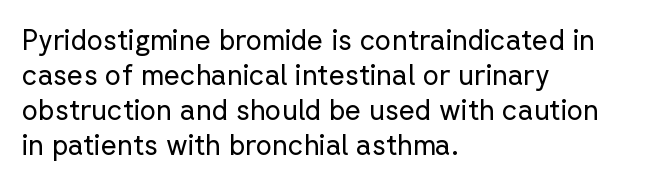
The image shows 28 px regular-weight sans-serif type, upright; set left-aligned, normal line spacing (1.25x), normal letter spacing, not underlined; low stroke contrast and a medium x-height.
